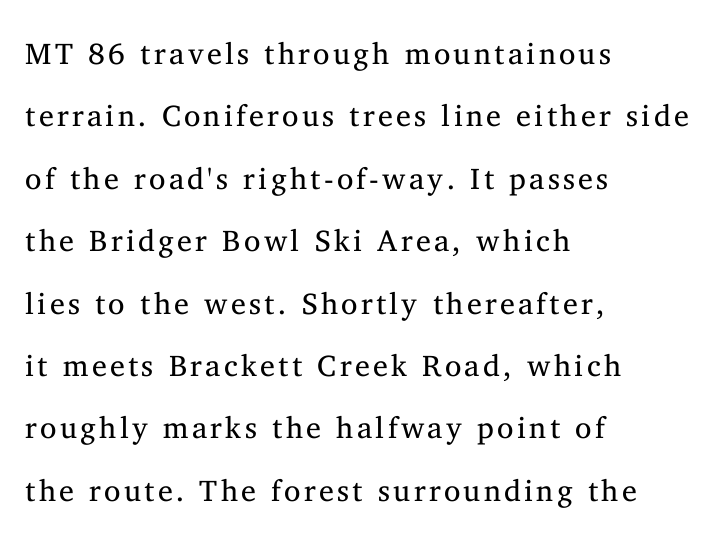
{"serif": "yes", "italic": "no", "bold": "no", "weight": "regular", "width": "normal", "stroke_contrast": "medium", "x_height": "medium", "monospaced": "no", "underline": "no", "align": "left", "line_spacing": "loose", "line_spacing_ratio": 2.08, "glyph_px": 30}
